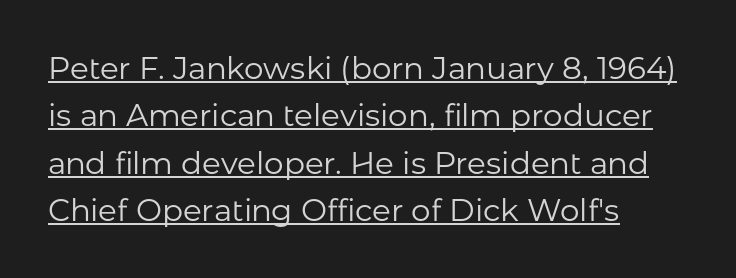
The image shows 31 px regular-weight sans-serif type, upright; set left-aligned, normal line spacing (1.53x), normal letter spacing, underlined; low stroke contrast and a medium x-height.
